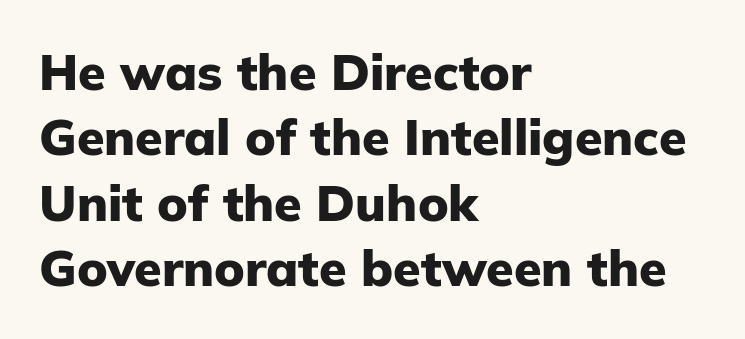
Q: Is the text bold? A: Yes.
Q: Is the text italic (slanted)? A: No, it is upright.
Q: Is the typeface a serif or a sans-serif typeface? A: Sans-serif.
Q: Is the text underlined? A: No.
Q: How is the paragraph aligned? A: Left-aligned.
Q: Is the spacing between letters normal or unusually wide? A: Normal.
Q: Is the spacing between lines tight, normal or loose? A: Normal.
Q: Width (condensed, normal, or wide)? A: Normal.
Q: Stroke contrast? A: Low.
Q: x-height? A: Medium.
Q: Monospaced? A: No.
